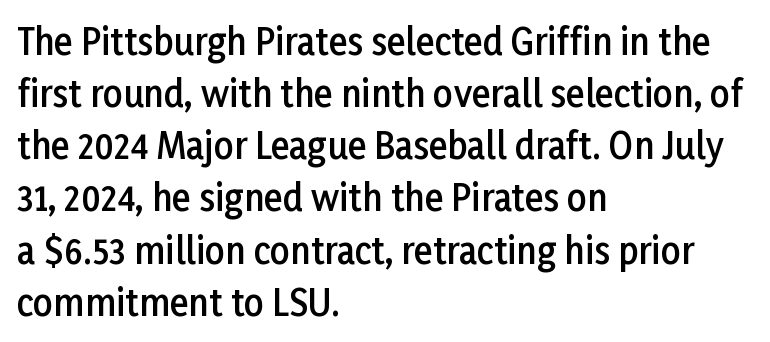
{"serif": "no", "italic": "no", "bold": "semi", "weight": "semibold", "width": "normal", "stroke_contrast": "low", "x_height": "medium", "monospaced": "no", "underline": "no", "align": "left", "line_spacing": "normal", "line_spacing_ratio": 1.49, "letter_spacing": "normal", "letter_spacing_em": 0.0, "glyph_px": 35}
